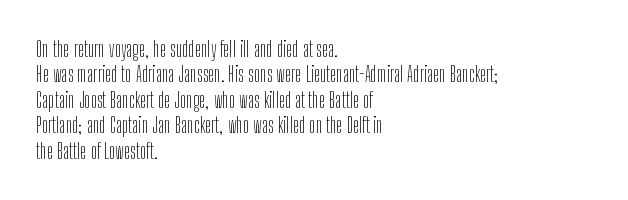
Q: Is the text bold? A: No.
Q: Is the text italic (slanted)? A: No, it is upright.
Q: Is the text underlined? A: No.
Q: How is the paragraph aligned? A: Left-aligned.
Q: Is the spacing between letters normal or unusually wide? A: Normal.
